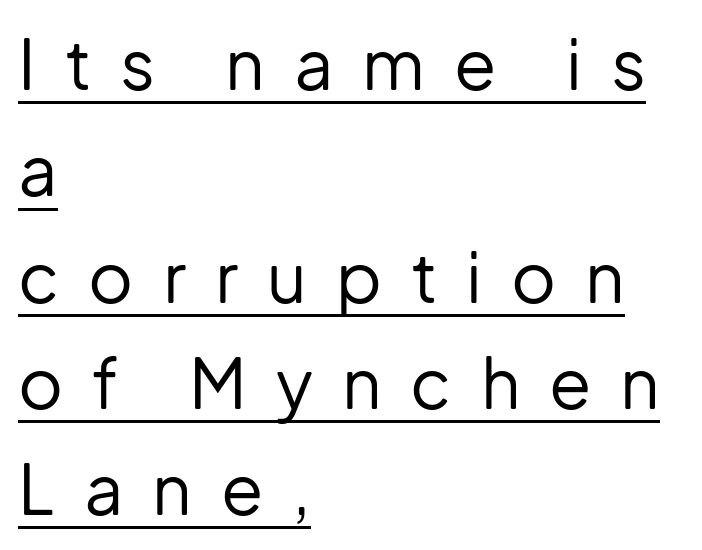
Typographically, this falls in the sans-serif category. The letters are spread apart with noticeably loose tracking. Here the designer chose a conventional face with non-uniform glyph widths. A typesetter would call this leading conventional body-copy spacing. The sample's only ornament is a line tracing under the words.
